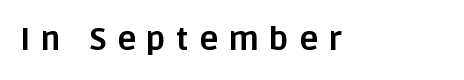
Q: Is the text bold? A: Yes.
Q: Is the text italic (slanted)? A: No, it is upright.
Q: Is the typeface a serif or a sans-serif typeface? A: Sans-serif.
Q: Is the text underlined? A: No.
Q: Is the spacing between letters normal or unusually wide? A: Unusually wide.
Q: Width (condensed, normal, or wide)? A: Normal.
Q: Stroke contrast? A: Low.
Q: x-height? A: Large.
Q: Monospaced? A: No.
